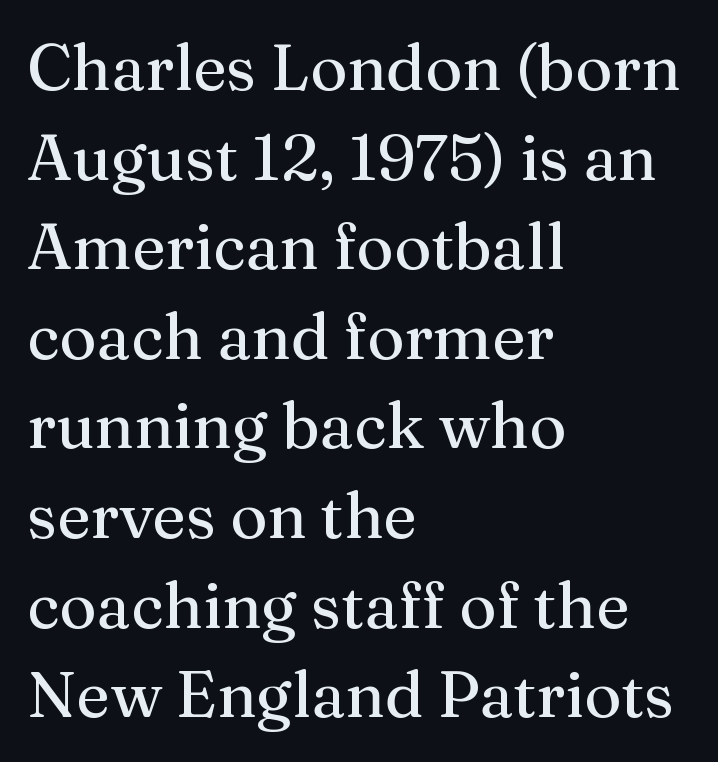
{"serif": "yes", "italic": "no", "width": "normal", "stroke_contrast": "medium", "x_height": "medium", "monospaced": "no", "underline": "no", "align": "left", "line_spacing": "normal", "line_spacing_ratio": 1.4, "letter_spacing": "normal", "letter_spacing_em": 0.0, "glyph_px": 64}
